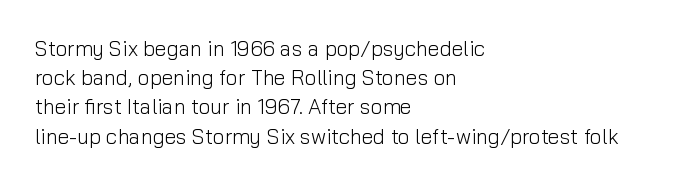
The image shows 21 px text type, upright; set left-aligned, normal line spacing (1.39x), normal letter spacing, not underlined.
